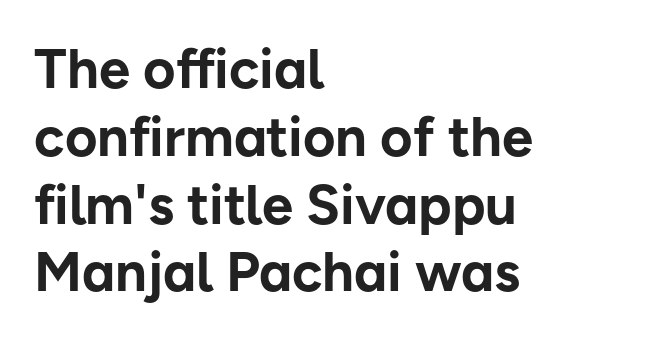
Q: Is the text bold? A: Yes.
Q: Is the text italic (slanted)? A: No, it is upright.
Q: Is the typeface a serif or a sans-serif typeface? A: Sans-serif.
Q: Is the text underlined? A: No.
Q: How is the paragraph aligned? A: Left-aligned.
Q: Is the spacing between letters normal or unusually wide? A: Normal.
Q: Width (condensed, normal, or wide)? A: Normal.
Q: Stroke contrast? A: Low.
Q: x-height? A: Medium.
Q: Monospaced? A: No.
